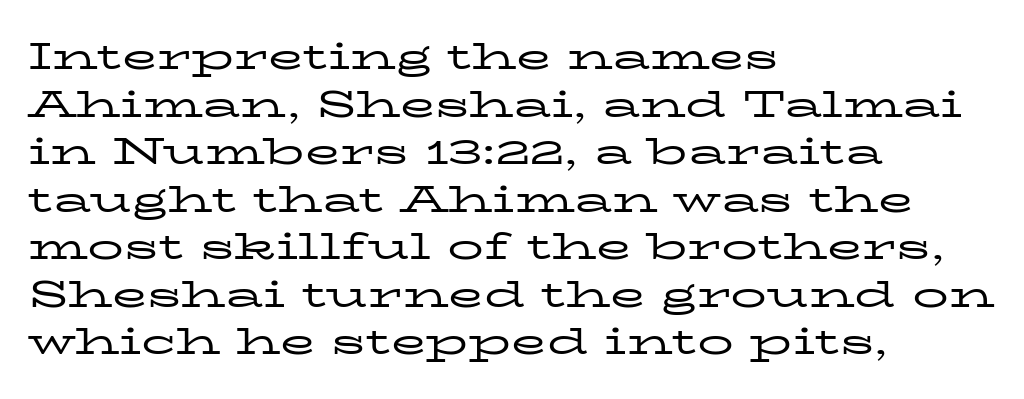
Q: Is the text bold? A: No.
Q: Is the text italic (slanted)? A: No, it is upright.
Q: Is the typeface a serif or a sans-serif typeface? A: Serif.
Q: Is the text underlined? A: No.
Q: How is the paragraph aligned? A: Left-aligned.
Q: Is the spacing between letters normal or unusually wide? A: Normal.
Q: Is the spacing between lines tight, normal or loose? A: Normal.
Q: Width (condensed, normal, or wide)? A: Wide.
Q: Stroke contrast? A: Low.
Q: x-height? A: Medium.
Q: Monospaced? A: No.
